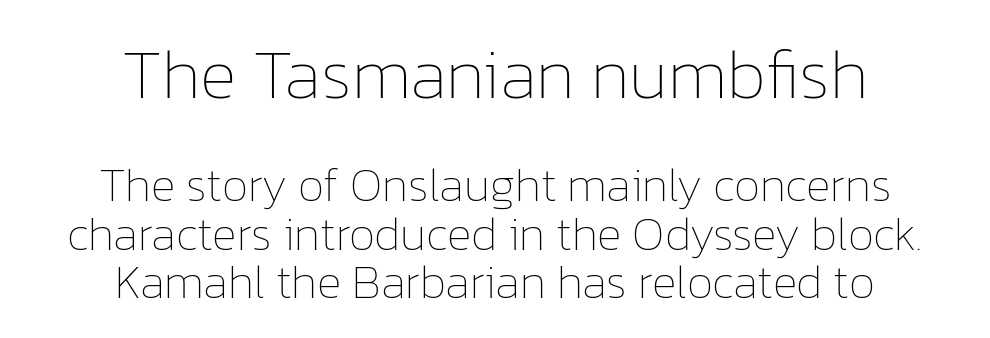
The image shows 70 px thin type, upright; set centered, tight line spacing (1.03x), normal letter spacing, not underlined; the first (top) block is 1.49x larger; low stroke contrast and a medium x-height.
